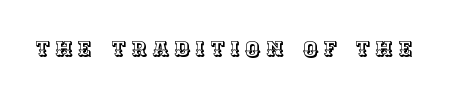
The image shows 21 px text type, upright; set unusually wide letter spacing (+0.26 em), not underlined.
